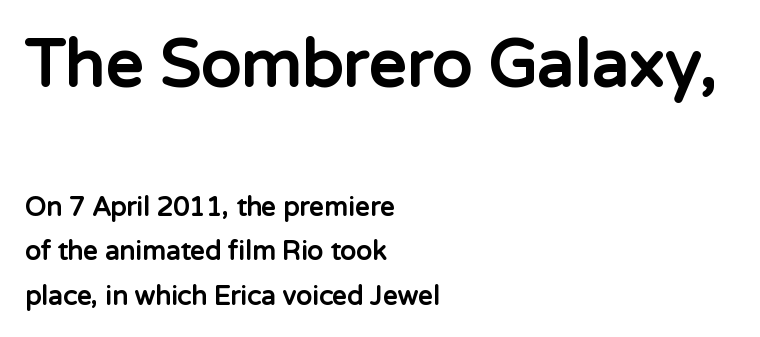
Q: Is the text bold? A: Yes.
Q: Is the text italic (slanted)? A: No, it is upright.
Q: Is the typeface a serif or a sans-serif typeface? A: Sans-serif.
Q: Is the text underlined? A: No.
Q: How is the paragraph aligned? A: Left-aligned.
Q: Is the spacing between letters normal or unusually wide? A: Normal.
Q: Which block of text is set in a larger size, the first (top) or the second (bottom)? A: The first (top) one.
Q: Width (condensed, normal, or wide)? A: Normal.
Q: Stroke contrast? A: Low.
Q: x-height? A: Medium.
Q: Monospaced? A: No.
